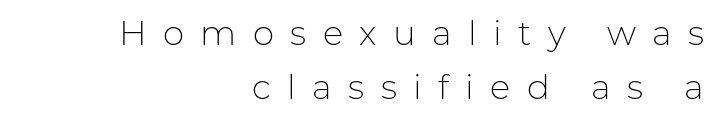
Q: Is the text bold? A: No.
Q: Is the text italic (slanted)? A: No, it is upright.
Q: Is the typeface a serif or a sans-serif typeface? A: Sans-serif.
Q: Is the text underlined? A: No.
Q: How is the paragraph aligned? A: Right-aligned.
Q: Is the spacing between letters normal or unusually wide? A: Unusually wide.
Q: Is the spacing between lines tight, normal or loose? A: Normal.
Q: Width (condensed, normal, or wide)? A: Normal.
Q: Stroke contrast? A: Low.
Q: x-height? A: Medium.
Q: Monospaced? A: No.
